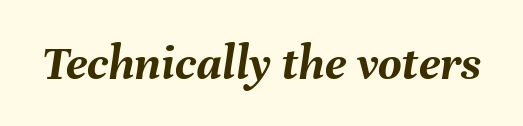
{"italic": "yes", "lean": "right", "slant_degrees": 8, "bold": "yes", "weight": "semibold", "width": "normal", "stroke_contrast": "medium", "x_height": "medium", "monospaced": "no", "underline": "no", "letter_spacing": "normal", "letter_spacing_em": 0.0, "glyph_px": 51}
